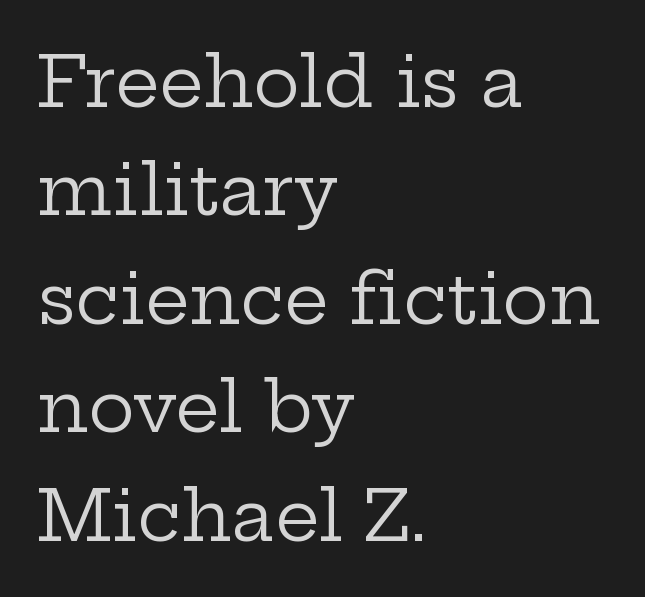
Honestly, the row spacing looks completely unremarkable. The type sits square on the baseline with zero lean. Bold? No — there's no thickening of the strokes. How are the letters spaced? Ordinarily, with no added tracking.
